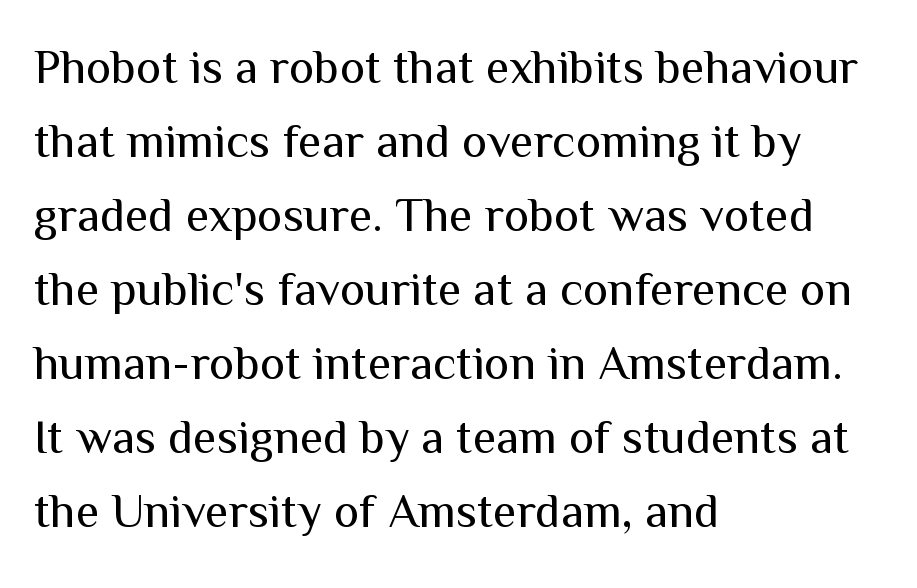
One glance says typical: line gaps are just what's usual. The line texture is even and compact thanks to regular tracking. Style check: upright. The typesetting does not lean heavy: it is not bold.
